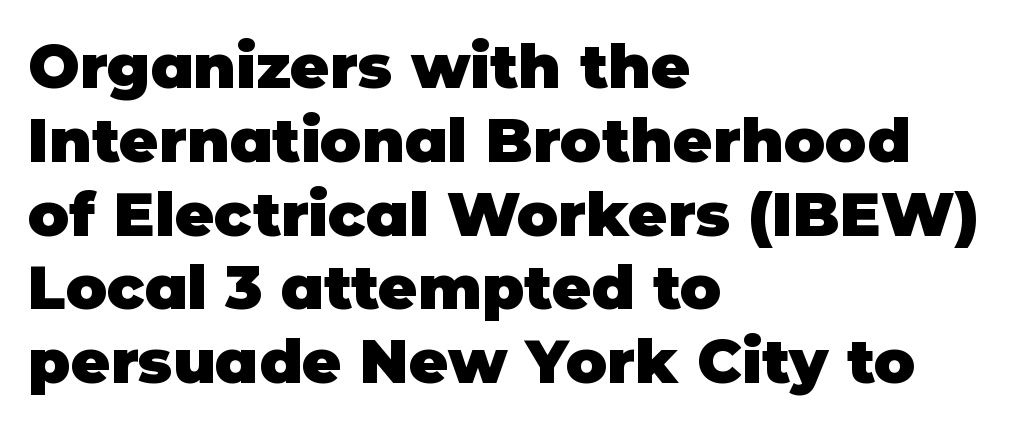
Q: Is the text bold? A: Yes.
Q: Is the text italic (slanted)? A: No, it is upright.
Q: Is the typeface a serif or a sans-serif typeface? A: Sans-serif.
Q: Is the text underlined? A: No.
Q: How is the paragraph aligned? A: Left-aligned.
Q: Is the spacing between letters normal or unusually wide? A: Normal.
Q: Width (condensed, normal, or wide)? A: Normal.
Q: Stroke contrast? A: Low.
Q: x-height? A: Large.
Q: Monospaced? A: No.
